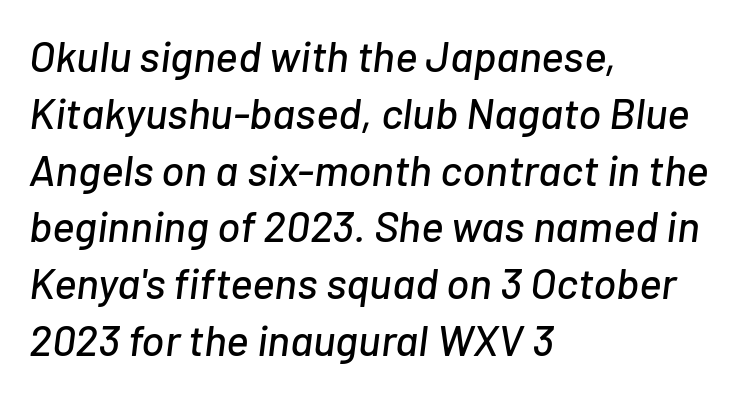
The image shows 43 px text type, italic (leaning right); set left-aligned, normal line spacing (1.32x), normal letter spacing, not underlined; low stroke contrast and a medium x-height.
